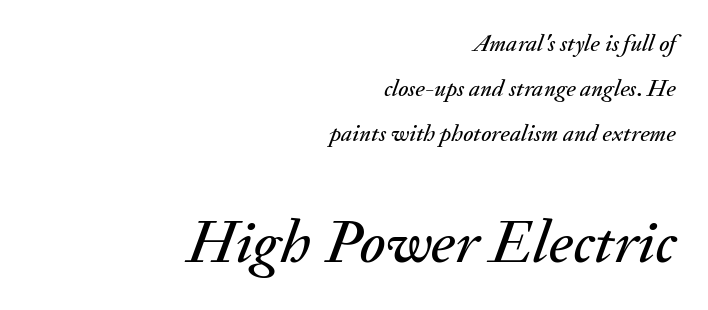
Q: Is the text italic (slanted)? A: Yes, it leans right by about 20 degrees.
Q: Is the text underlined? A: No.
Q: How is the paragraph aligned? A: Right-aligned.
Q: Is the spacing between letters normal or unusually wide? A: Normal.
Q: Which block of text is set in a larger size, the first (top) or the second (bottom)? A: The second (bottom) one.
Q: Width (condensed, normal, or wide)? A: Normal.
Q: Stroke contrast? A: Medium.
Q: x-height? A: Small.
Q: Monospaced? A: No.
